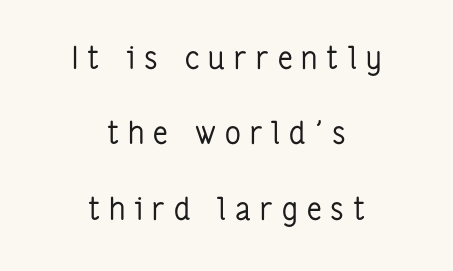
The image shows 31 px regular-weight, condensed sans-serif type, upright; set centered, loose line spacing (2.43x), unusually wide letter spacing (+0.29 em), not underlined; low stroke contrast and a medium x-height.
